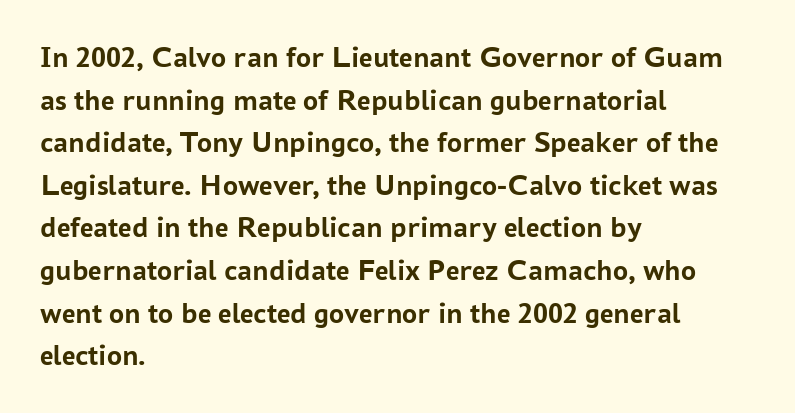
The image shows 30 px semibold sans-serif type, upright; set left-aligned, normal line spacing (1.42x), normal letter spacing, not underlined; low stroke contrast and a medium x-height.
